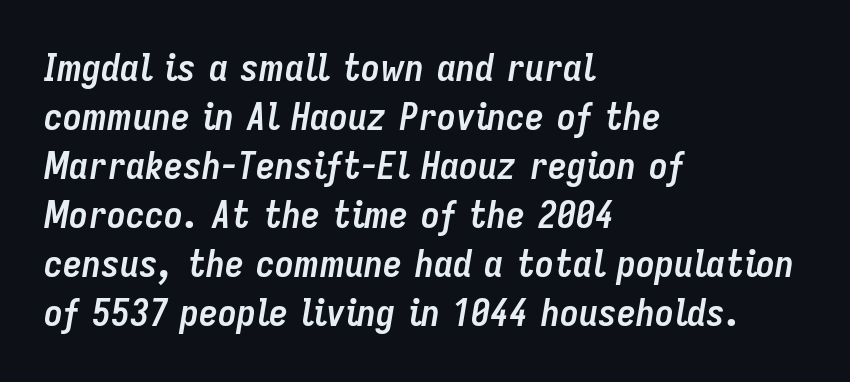
Observe the ordinary spacing: letters are neighbours, not strangers. The font is running at its bold setting. A typesetter would call this proportional, since set widths differ per character. Regarding leading, the lines here are spaced in the standard way. Horizontally, the lines are justified to the leading edge only.
